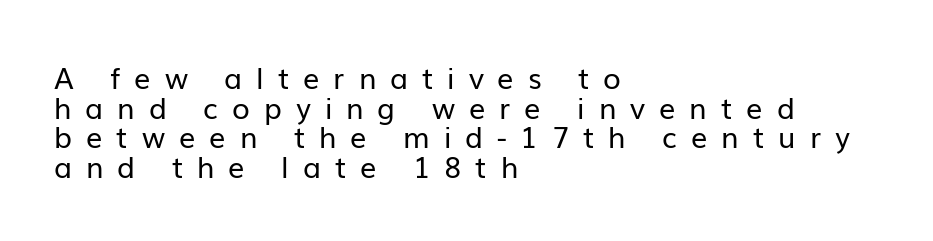
Classification — sans serif. Here the designer chose a conventional face with non-uniform glyph widths. Tracking here is generous; glyphs stand well apart from one another. The leading is snug, giving the passage a crowded texture. A classic flush-left, rag-right setting is used for this passage.
